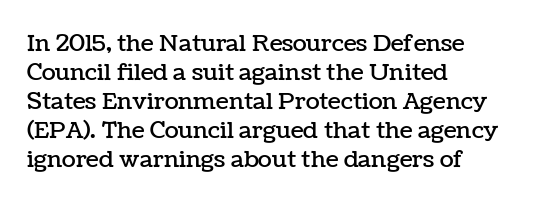
{"italic": "no", "underline": "no", "align": "left", "line_spacing": "normal", "line_spacing_ratio": 1.26, "letter_spacing": "normal", "letter_spacing_em": 0.0, "glyph_px": 23}
